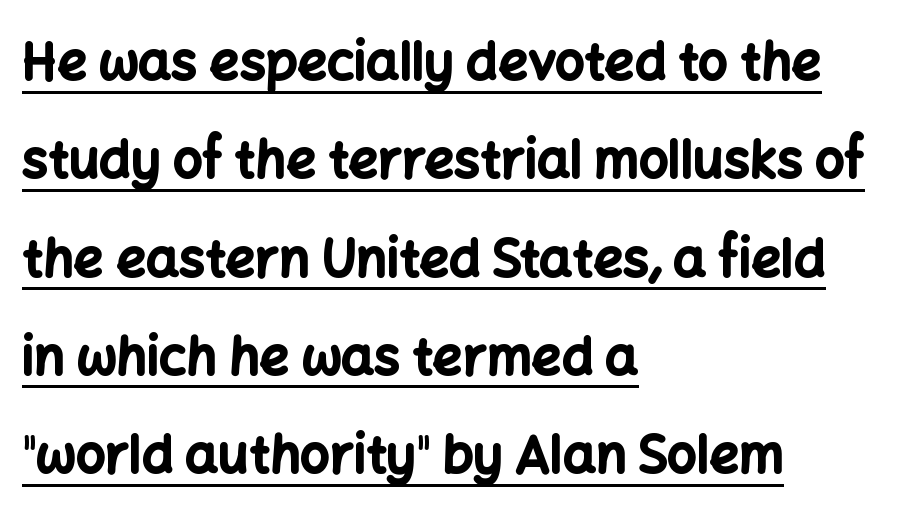
Emphasis is given by a line drawn under the lettering. Typographically, this falls in the sans-serif category. Is there any slant? The stems are plumb. Characters follow at the spacing the type designer built in. I'd describe the lettering as bold — thick and assertive. Alignment: flush left.
